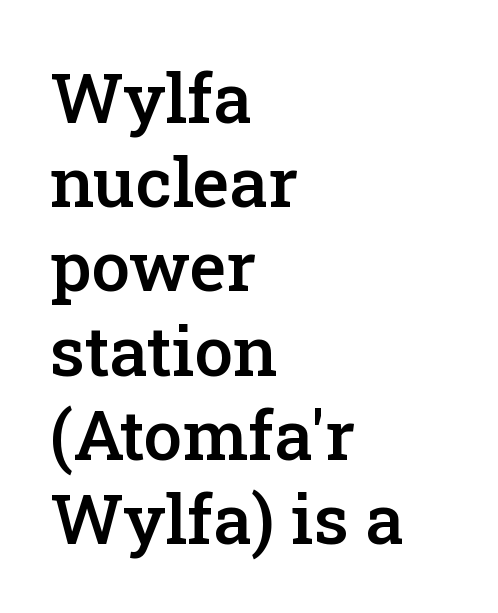
{"serif": "yes", "italic": "no", "bold": "semi", "weight": "semibold", "width": "normal", "stroke_contrast": "low", "x_height": "medium", "monospaced": "no", "underline": "no", "align": "left", "line_spacing_ratio": 1.22, "letter_spacing": "normal", "letter_spacing_em": 0.0, "glyph_px": 69}
